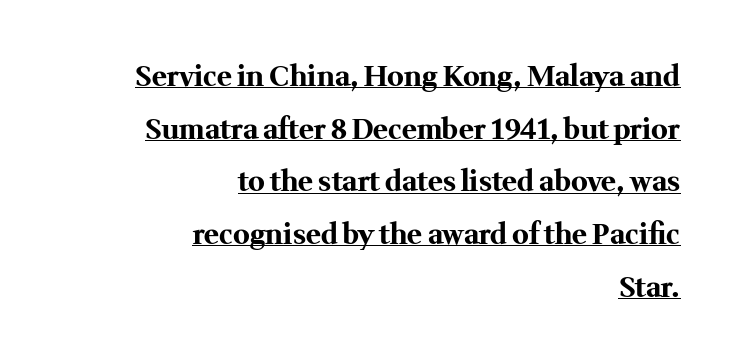
Q: Is the text bold? A: Yes.
Q: Is the text italic (slanted)? A: No, it is upright.
Q: Is the typeface a serif or a sans-serif typeface? A: Serif.
Q: Is the text underlined? A: Yes.
Q: How is the paragraph aligned? A: Right-aligned.
Q: Is the spacing between letters normal or unusually wide? A: Normal.
Q: Width (condensed, normal, or wide)? A: Normal.
Q: Stroke contrast? A: Medium.
Q: x-height? A: Medium.
Q: Monospaced? A: No.
